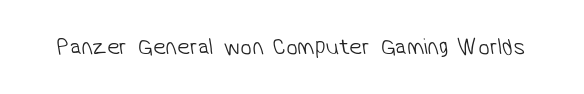
Between one letter and the next there's only the usual sliver of space. Weight: in the light-to-regular range. This rendering features lettering with no underline.
